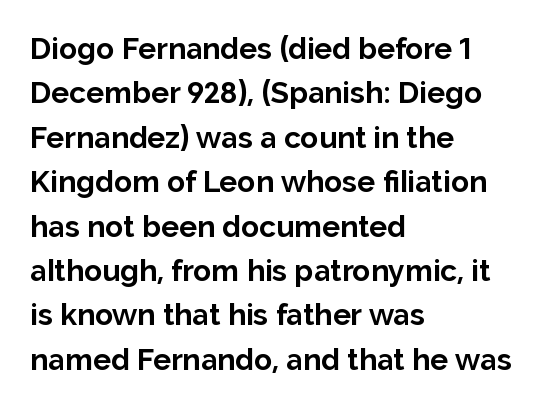
{"serif": "no", "italic": "no", "bold": "yes", "weight": "bold", "width": "normal", "stroke_contrast": "low", "x_height": "medium", "monospaced": "no", "underline": "no", "align": "left", "line_spacing": "normal", "line_spacing_ratio": 1.48, "letter_spacing": "normal", "letter_spacing_em": 0.0, "glyph_px": 30}
